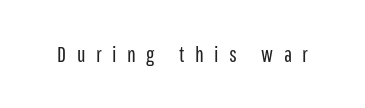
Caption: face not bold, strokes unweighted. There is plenty of visible air inserted between adjacent glyphs. This rendering features lettering with no underline. A roman cut, with each character standing at attention.
